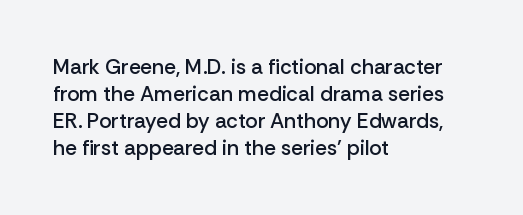
Posture: upright roman. Glance below the letters and you will spot only blank space. Its strokes are somewhat broadened, the hallmark of semibold type. Typeset ragged right — the left edge is the straight one.
